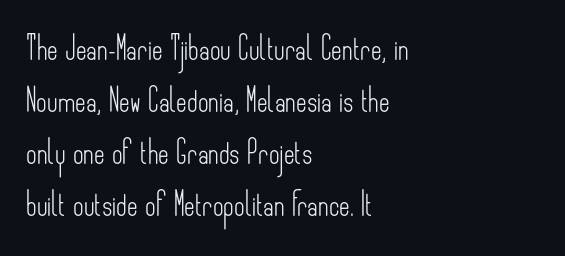
Q: Is the text bold? A: No.
Q: Is the text italic (slanted)? A: No, it is upright.
Q: Is the text underlined? A: No.
Q: How is the paragraph aligned? A: Left-aligned.
Q: Is the spacing between letters normal or unusually wide? A: Normal.
Q: Is the spacing between lines tight, normal or loose? A: Loose.
